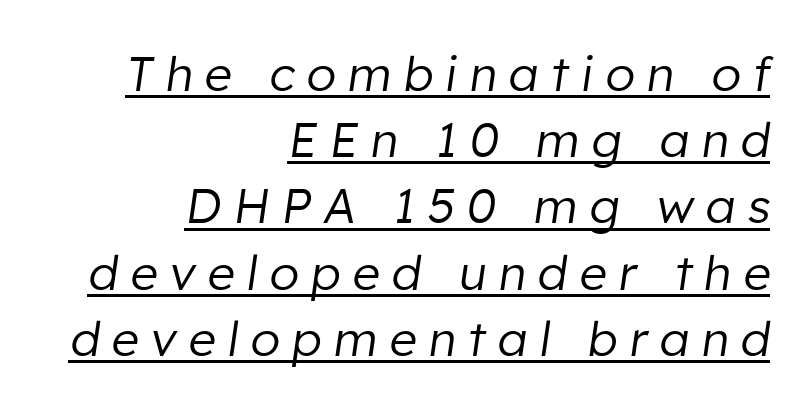
Note the varied advance widths — an 'i' is clearly narrower than an 'm'. Leftover space on each line is placed entirely before the opening word. Letter spacing: wide. The typesetter has applied underlining to the passage shown.
